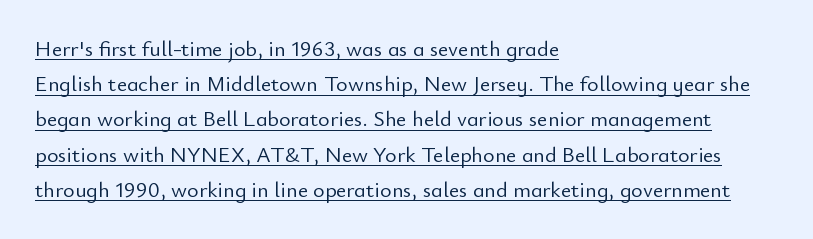
Default kerning and tracking; the words read as compact shapes. If you drew a ruler down the left edge, every line would touch it. Evenly set lines give the paragraph a standard silhouette. This is underlined copy, the kind a proofreader might mark for attention. Is this a heavy cut? Hardly; it is regular or lighter.
